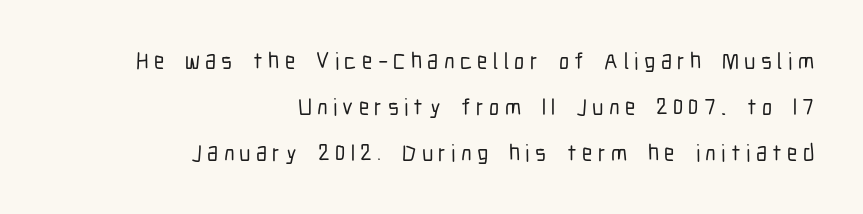
Q: Is the text italic (slanted)? A: No, it is upright.
Q: Is the text underlined? A: No.
Q: How is the paragraph aligned? A: Right-aligned.
Q: Is the spacing between letters normal or unusually wide? A: Unusually wide.
Q: Is the spacing between lines tight, normal or loose? A: Loose.
